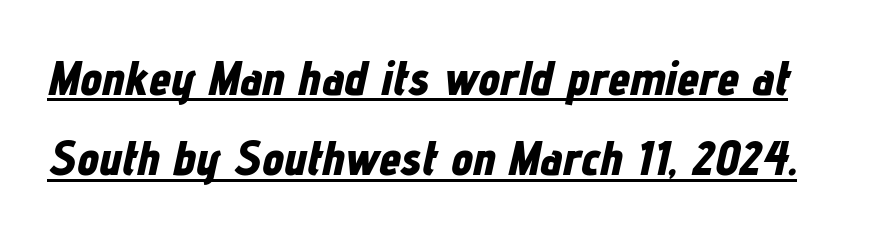
{"italic": "yes", "lean": "right", "slant_degrees": 12, "bold": "yes", "weight": "bold", "width": "condensed", "stroke_contrast": "low", "x_height": "medium", "monospaced": "no", "underline": "yes", "line_spacing": "normal", "line_spacing_ratio": 1.64, "letter_spacing": "normal", "letter_spacing_em": 0.0, "glyph_px": 49}
